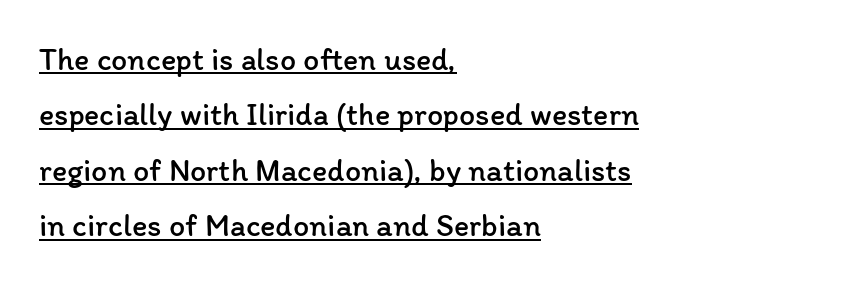
{"italic": "no", "bold": "no", "weight": "regular", "width": "normal", "stroke_contrast": "low", "x_height": "medium", "monospaced": "no", "underline": "yes", "align": "left", "line_spacing_ratio": 1.73, "letter_spacing": "normal", "letter_spacing_em": 0.0, "glyph_px": 32}
